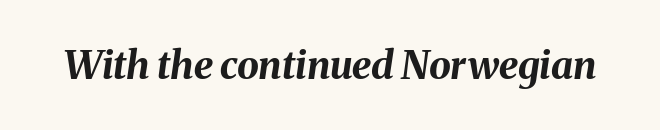
The image shows 39 px bold type, italic (leaning right); set normal letter spacing, not underlined; medium stroke contrast and a medium x-height.
